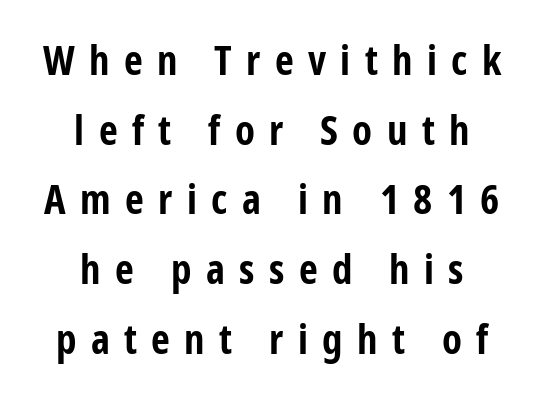
Chunky letters — that's bold for sure. The passage shown is typed in a proportional face where columns would drift. Here the glyphs are tracked loosely, breaking word shapes into spaced letters. Underline: absent. Font category for this specimen: sans-serif. Notice how the passage keeps no hard edge, just a central spine.
